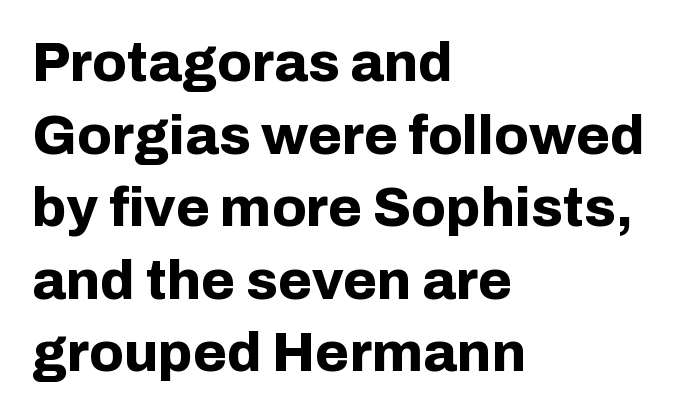
Q: Is the text bold? A: Yes.
Q: Is the text italic (slanted)? A: No, it is upright.
Q: Is the typeface a serif or a sans-serif typeface? A: Sans-serif.
Q: Is the text underlined? A: No.
Q: How is the paragraph aligned? A: Left-aligned.
Q: Is the spacing between letters normal or unusually wide? A: Normal.
Q: Is the spacing between lines tight, normal or loose? A: Normal.
Q: Width (condensed, normal, or wide)? A: Normal.
Q: Stroke contrast? A: Low.
Q: x-height? A: Medium.
Q: Monospaced? A: No.
